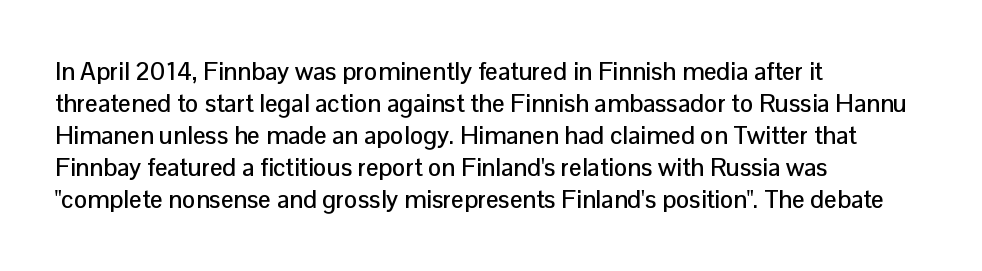
Summary of vertical rhythm: regular, with standard interline spacing. The string is rendered with underlining switched off. This rendering uses left alignment, leaving the right contour irregular. The lettering stays uniformly vertical, giving the passage a roman look. The horizontal fit of the characters is conventional and even.
